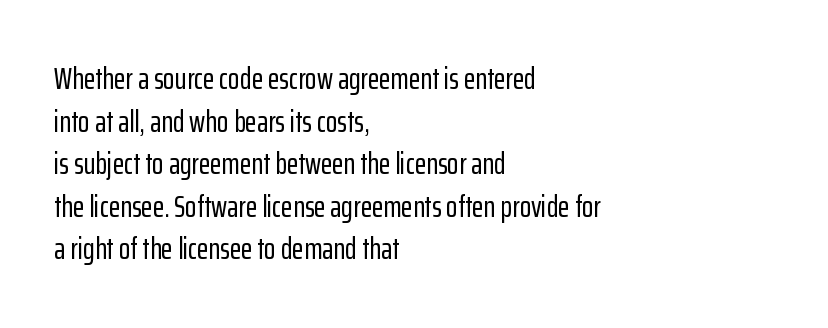
Q: Is the text italic (slanted)? A: No, it is upright.
Q: Is the typeface a serif or a sans-serif typeface? A: Sans-serif.
Q: Is the text underlined? A: No.
Q: How is the paragraph aligned? A: Left-aligned.
Q: Is the spacing between letters normal or unusually wide? A: Normal.
Q: Is the spacing between lines tight, normal or loose? A: Normal.
Q: Width (condensed, normal, or wide)? A: Condensed.
Q: Stroke contrast? A: Low.
Q: x-height? A: Medium.
Q: Monospaced? A: No.
